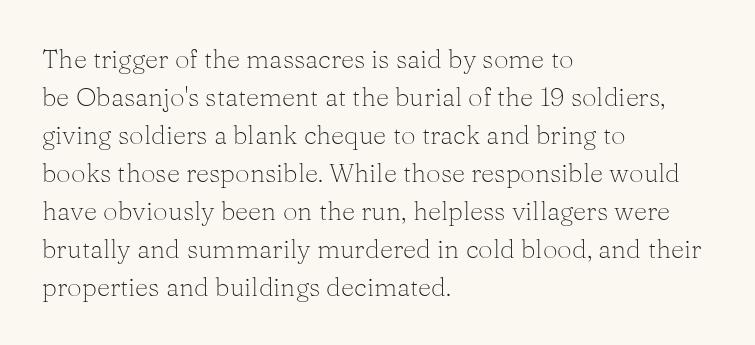
Q: Is the text bold? A: No.
Q: Is the text italic (slanted)? A: No, it is upright.
Q: Is the text underlined? A: No.
Q: How is the paragraph aligned? A: Left-aligned.
Q: Is the spacing between letters normal or unusually wide? A: Normal.
Q: Is the spacing between lines tight, normal or loose? A: Normal.
